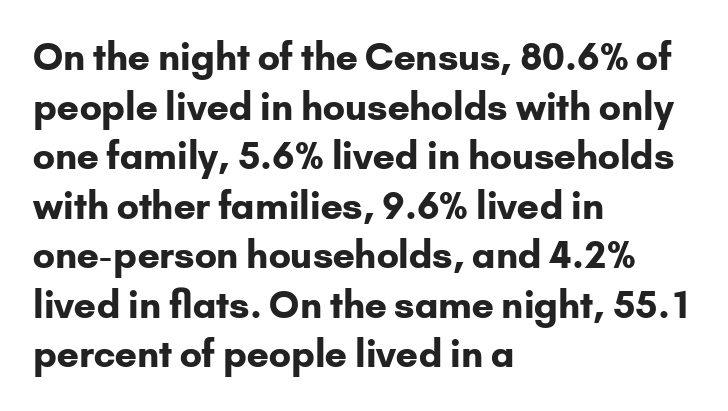
Q: Is the text bold? A: Yes.
Q: Is the text italic (slanted)? A: No, it is upright.
Q: Is the typeface a serif or a sans-serif typeface? A: Sans-serif.
Q: Is the text underlined? A: No.
Q: How is the paragraph aligned? A: Left-aligned.
Q: Is the spacing between letters normal or unusually wide? A: Normal.
Q: Is the spacing between lines tight, normal or loose? A: Normal.
Q: Width (condensed, normal, or wide)? A: Normal.
Q: Stroke contrast? A: Low.
Q: x-height? A: Small.
Q: Monospaced? A: No.
